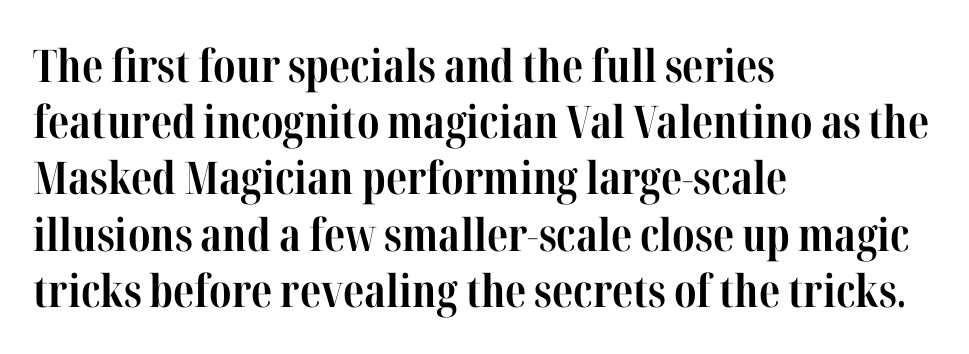
Q: Is the text bold? A: Yes.
Q: Is the text italic (slanted)? A: No, it is upright.
Q: Is the typeface a serif or a sans-serif typeface? A: Serif.
Q: Is the text underlined? A: No.
Q: How is the paragraph aligned? A: Left-aligned.
Q: Is the spacing between letters normal or unusually wide? A: Normal.
Q: Is the spacing between lines tight, normal or loose? A: Normal.
Q: Width (condensed, normal, or wide)? A: Condensed.
Q: Stroke contrast? A: High.
Q: x-height? A: Medium.
Q: Monospaced? A: No.
